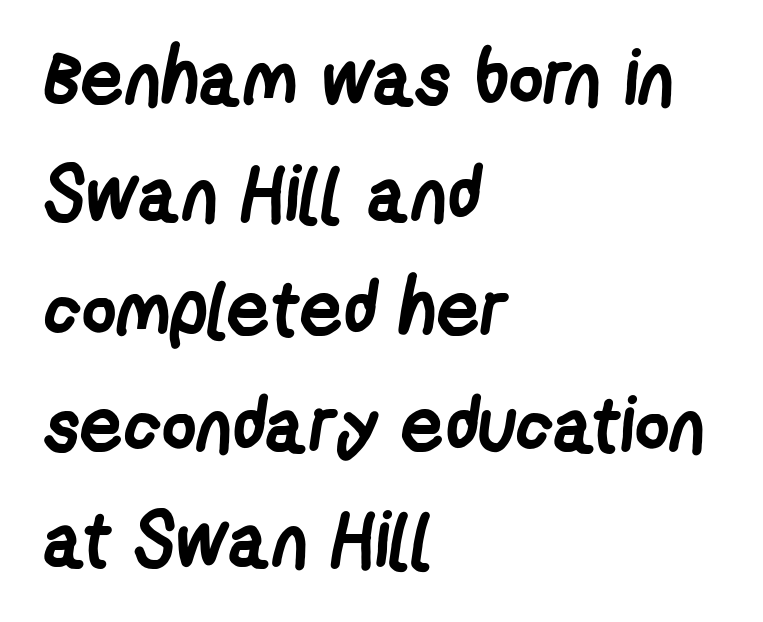
The image shows 76 px semibold, condensed sans-serif type; set left-aligned, normal line spacing (1.52x), normal letter spacing, not underlined; low stroke contrast and a medium x-height.
